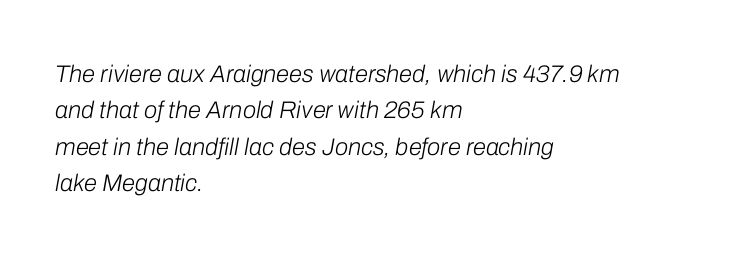
The lines in this sample share a left origin and differ only in where they stop. Stems and bowls with no extra thickness — not bold. In terms of posture, this sample is oblique. The specimen omits any rule beneath the text block's lines.
